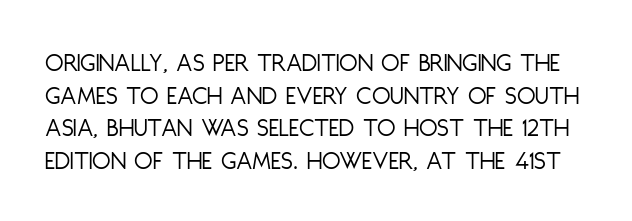
The image shows 27 px text type, upright; set line spacing 1.21x, normal letter spacing, not underlined.
